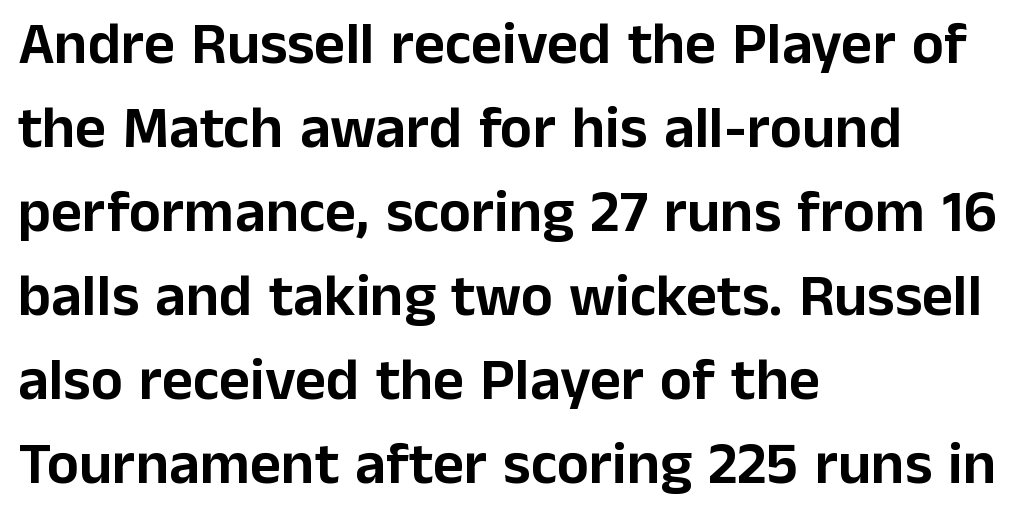
Each letter keeps its own natural width here, so spacing adapts to shape. If you drew a line through each stem, it would be perfectly vertical. Inter-character spacing is left at the font's built-in metrics. Casual observation: everything's shoved over to the left. Each row of text sits above clean, open space.
